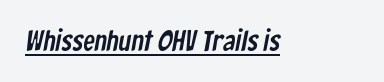
Q: Is the typeface a serif or a sans-serif typeface? A: Sans-serif.
Q: Is the text underlined? A: Yes.
Q: Is the spacing between letters normal or unusually wide? A: Normal.
Q: Width (condensed, normal, or wide)? A: Condensed.
Q: Stroke contrast? A: Low.
Q: x-height? A: Medium.
Q: Monospaced? A: No.
